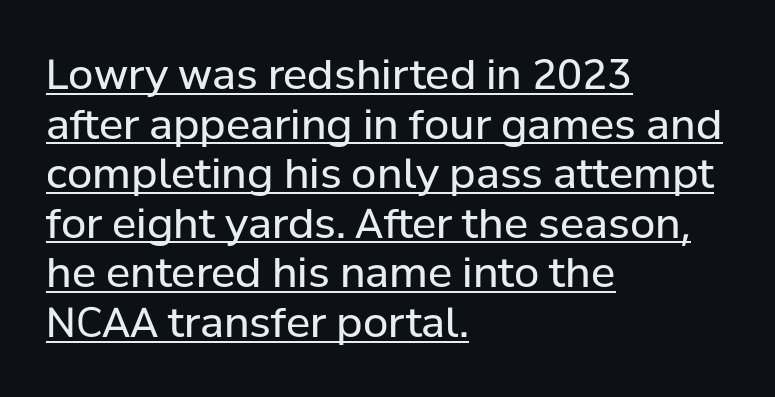
The passage is arranged the way most books set body copy — flush left. Does a line run under the words? Yes, clearly. Ink coverage per letter is moderate at most. Every stem runs plumb, perpendicular to the baseline.
